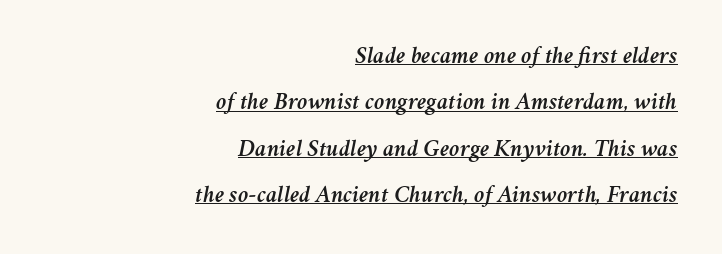
Look at the tracking — it's just the regular setting, nothing added. The compositor pushed each line to the right boundary. Descenders here cross a horizontal rule under the line. The letters are slanted; this is an italic face. Is there much room between lines? Yes — plenty of vertical air separates them.
